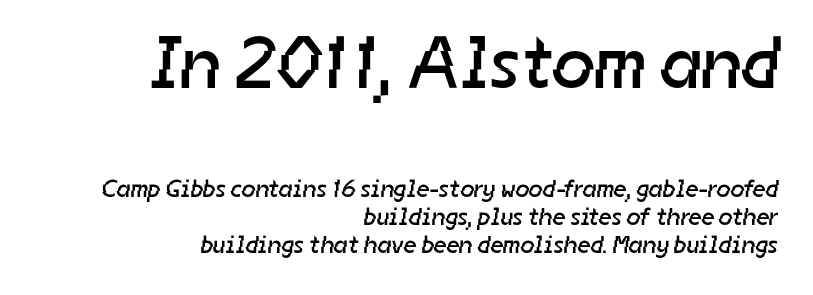
The image shows 74 px regular-weight sans-serif type; set right-aligned, tight line spacing (1.13x), normal letter spacing, not underlined; the first (top) block is 2.96x larger; low stroke contrast and a medium x-height.
